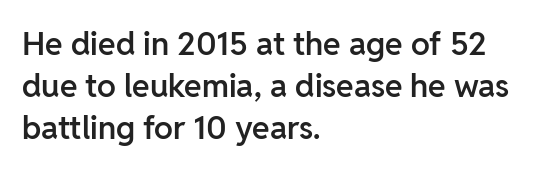
The image shows 32 px semibold sans-serif type, upright; set left-aligned, normal line spacing (1.32x), normal letter spacing, not underlined; low stroke contrast and a medium x-height.
